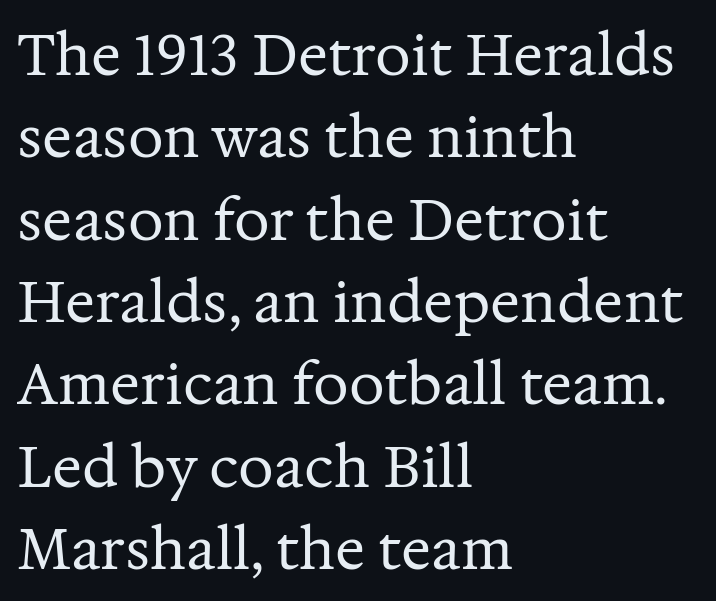
{"serif": "yes", "italic": "no", "bold": "no", "weight": "regular", "width": "normal", "stroke_contrast": "medium", "x_height": "medium", "monospaced": "no", "underline": "no", "align": "left", "line_spacing": "normal", "line_spacing_ratio": 1.47, "letter_spacing": "normal", "letter_spacing_em": 0.0, "glyph_px": 56}
